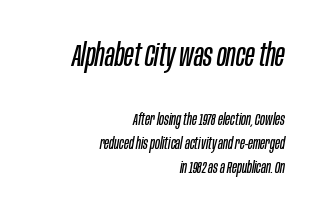
{"italic": "yes", "lean": "right", "slant_degrees": 10, "bold": "no", "weight": "regular", "width": "condensed", "stroke_contrast": "low", "x_height": "large", "monospaced": "no", "underline": "no", "align": "right", "line_spacing": "normal", "line_spacing_ratio": 1.49, "letter_spacing": "normal", "letter_spacing_em": 0.0, "larger_block": "first", "size_ratio": 1.94, "glyph_px": 31}
